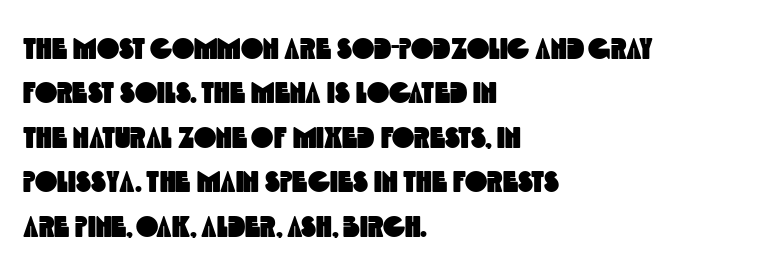
Note the varied advance widths — an 'i' is clearly narrower than an 'm'. The letterforms sit shoulder to shoulder at normal distance. Examine the stroke ends and you'll find no serifs. Quick note: underline off.
